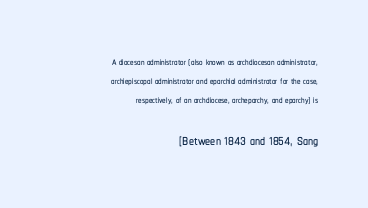
Q: Is the text italic (slanted)? A: No, it is upright.
Q: Is the text underlined? A: No.
Q: How is the paragraph aligned? A: Right-aligned.
Q: Is the spacing between letters normal or unusually wide? A: Normal.
Q: Is the spacing between lines tight, normal or loose? A: Normal.
Q: Which block of text is set in a larger size, the first (top) or the second (bottom)? A: The second (bottom) one.
